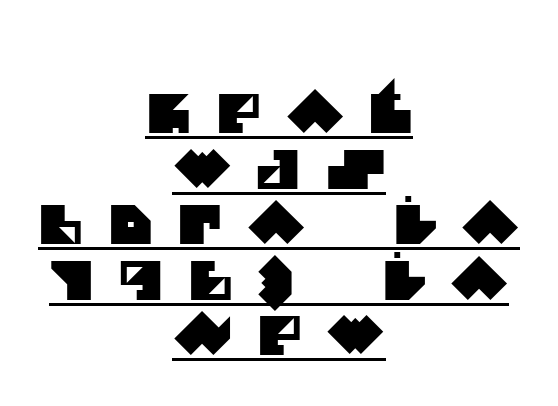
{"serif": "no", "width": "normal", "stroke_contrast": "medium", "x_height": "large", "monospaced": "no", "underline": "yes", "align": "center", "line_spacing": "tight", "line_spacing_ratio": 1.03, "letter_spacing": "wide", "letter_spacing_em": 0.46, "glyph_px": 54}
